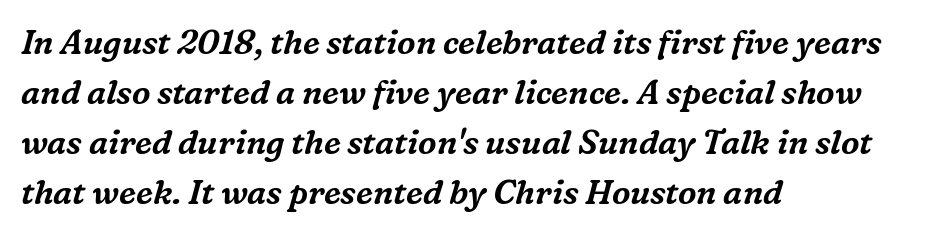
The image shows 33 px serif type, italic (leaning right); set left-aligned, normal line spacing (1.52x), normal letter spacing, not underlined; medium stroke contrast and a medium x-height.
